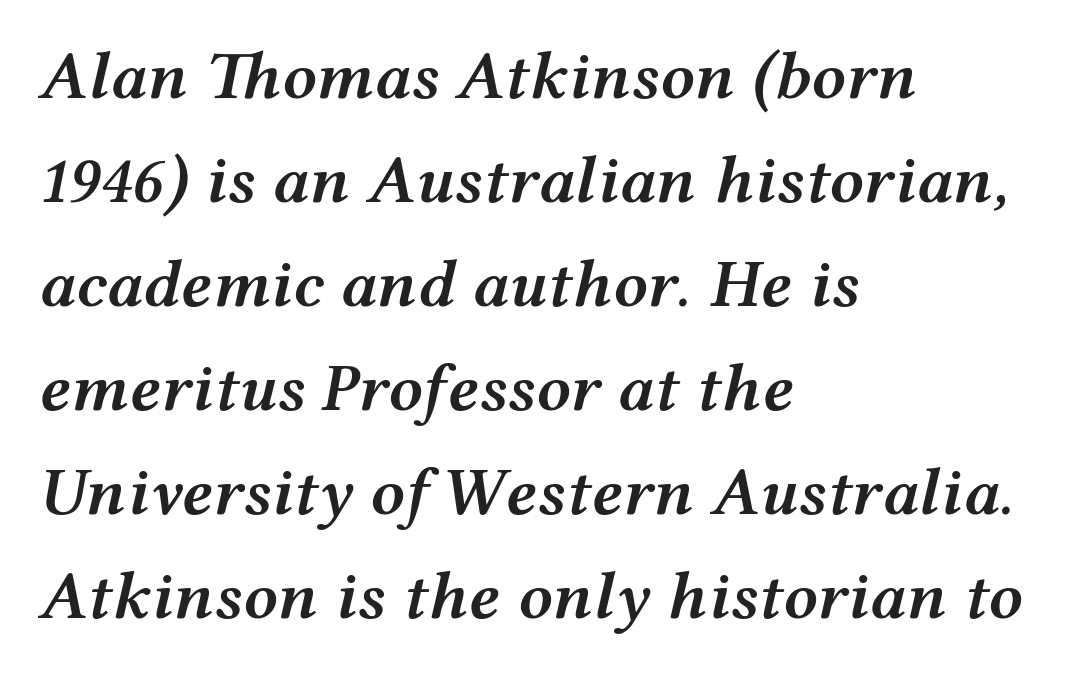
{"italic": "yes", "lean": "right", "slant_degrees": 12, "bold": "semi", "weight": "semibold", "width": "wide", "stroke_contrast": "medium", "x_height": "medium", "monospaced": "no", "underline": "no", "align": "left", "line_spacing": "normal", "line_spacing_ratio": 1.53, "letter_spacing": "normal", "letter_spacing_em": 0.0, "glyph_px": 68}
